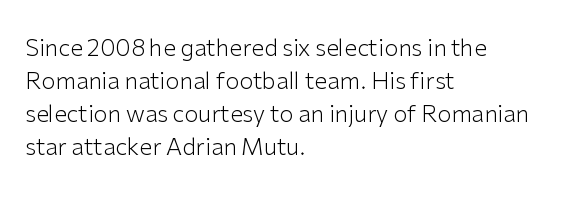
The image shows 23 px text type, upright; set left-aligned, normal line spacing (1.43x), normal letter spacing, not underlined.
